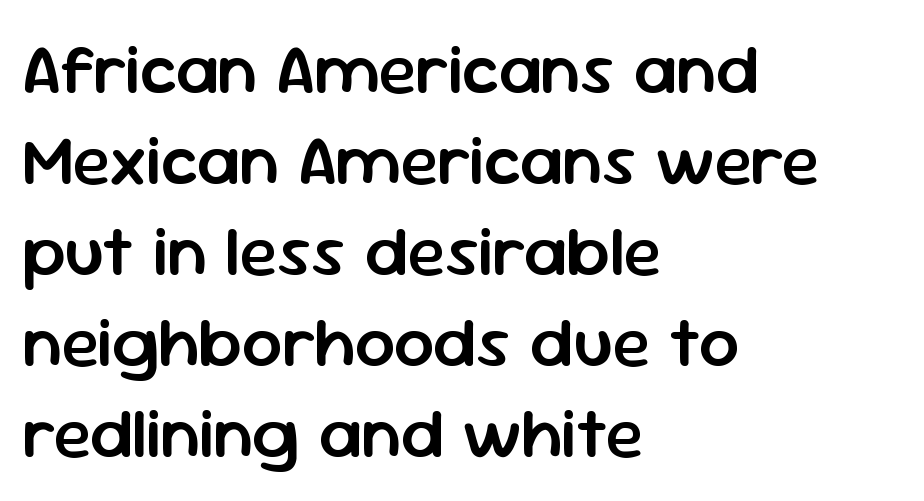
{"serif": "no", "italic": "no", "bold": "semi", "weight": "semibold", "width": "normal", "stroke_contrast": "low", "x_height": "medium", "monospaced": "no", "underline": "no", "align": "left", "line_spacing": "normal", "line_spacing_ratio": 1.28, "letter_spacing": "normal", "letter_spacing_em": 0.0, "glyph_px": 71}
